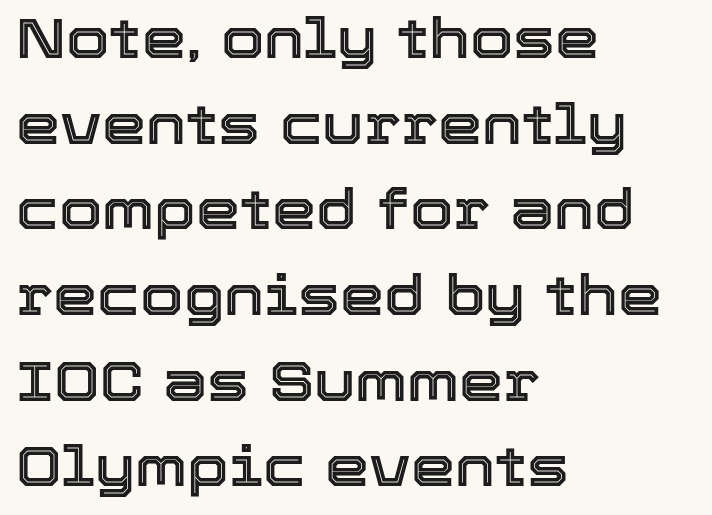
The image shows 56 px text type, upright; set left-aligned, normal line spacing (1.53x), normal letter spacing, not underlined; a medium x-height.
